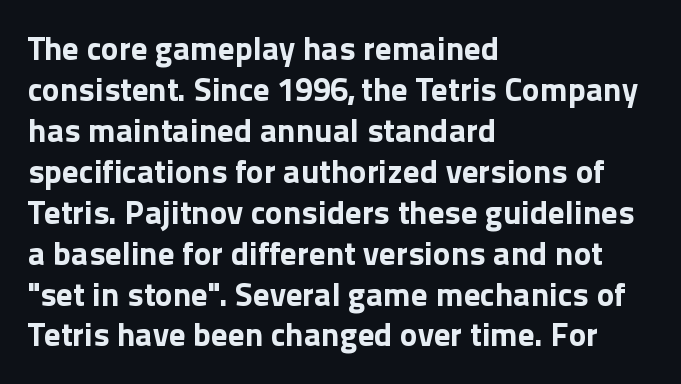
Q: Is the text bold? A: Yes.
Q: Is the text italic (slanted)? A: No, it is upright.
Q: Is the typeface a serif or a sans-serif typeface? A: Sans-serif.
Q: Is the text underlined? A: No.
Q: How is the paragraph aligned? A: Left-aligned.
Q: Is the spacing between letters normal or unusually wide? A: Normal.
Q: Width (condensed, normal, or wide)? A: Normal.
Q: x-height? A: Medium.
Q: Monospaced? A: No.
